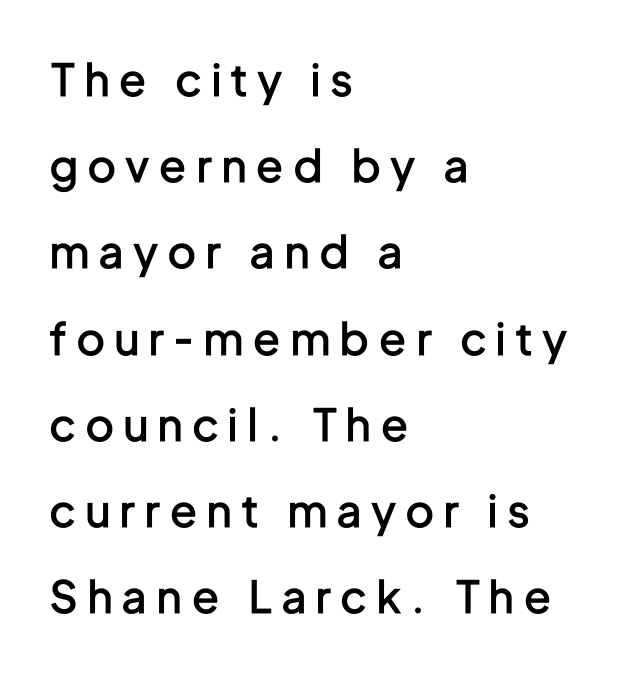
{"serif": "no", "italic": "no", "bold": "semi", "weight": "semibold", "width": "condensed", "stroke_contrast": "low", "x_height": "medium", "monospaced": "no", "underline": "no", "align": "left", "line_spacing": "loose", "line_spacing_ratio": 1.96, "letter_spacing": "wide", "letter_spacing_em": 0.24, "glyph_px": 44}
